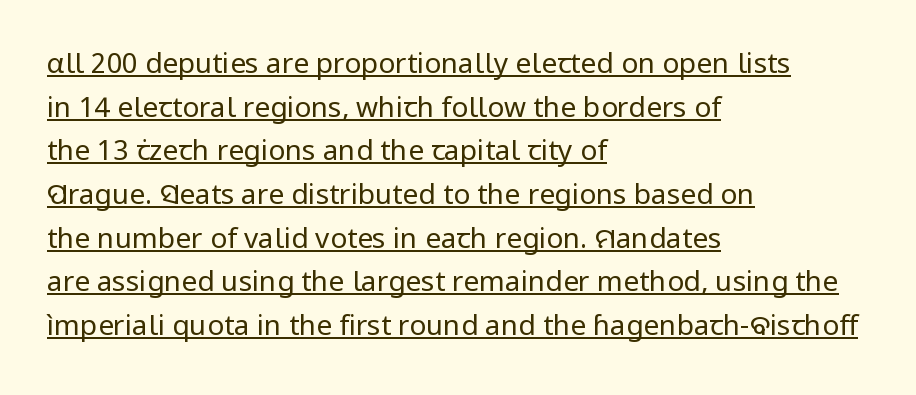
Q: Is the text bold? A: No.
Q: Is the text italic (slanted)? A: No, it is upright.
Q: Is the typeface a serif or a sans-serif typeface? A: Sans-serif.
Q: Is the text underlined? A: Yes.
Q: How is the paragraph aligned? A: Left-aligned.
Q: Is the spacing between letters normal or unusually wide? A: Normal.
Q: Is the spacing between lines tight, normal or loose? A: Normal.
Q: Width (condensed, normal, or wide)? A: Normal.
Q: Stroke contrast? A: Low.
Q: x-height? A: Medium.
Q: Monospaced? A: No.
